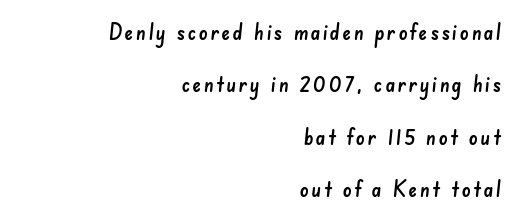
Q: Is the text underlined? A: No.
Q: How is the paragraph aligned? A: Right-aligned.
Q: Is the spacing between lines tight, normal or loose? A: Loose.
